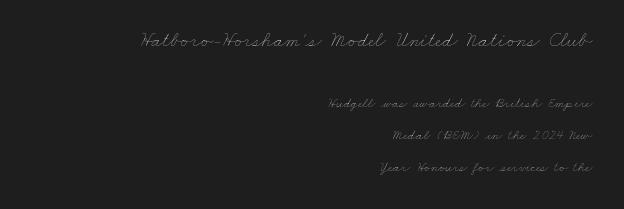
Think standard paragraph weight, or any step lighter than that. Rule under the text: the space is simply empty. You could fit nearly another row in the gap between these rows. The upper block of text is set noticeably larger than the block beneath it. Caption: multi-line text, flush right, ragged left. The tracking reads as untouched default to a designer's eye.
